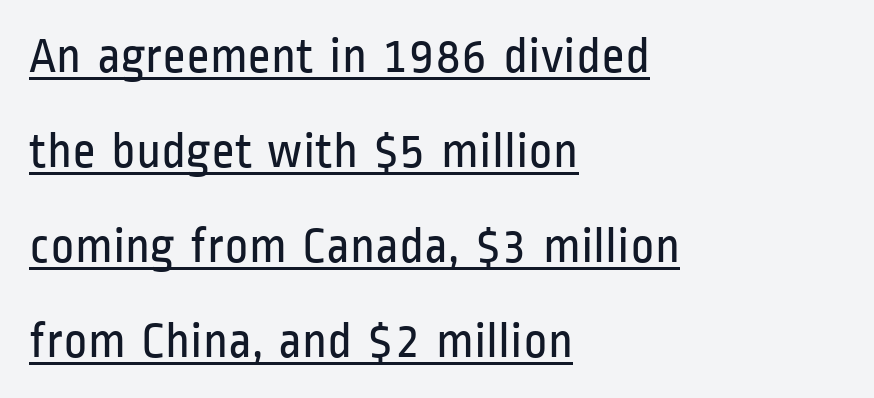
The image shows 51 px regular-weight, condensed sans-serif type, upright; set left-aligned, line spacing 1.86x, normal letter spacing, underlined; low stroke contrast and a medium x-height.
